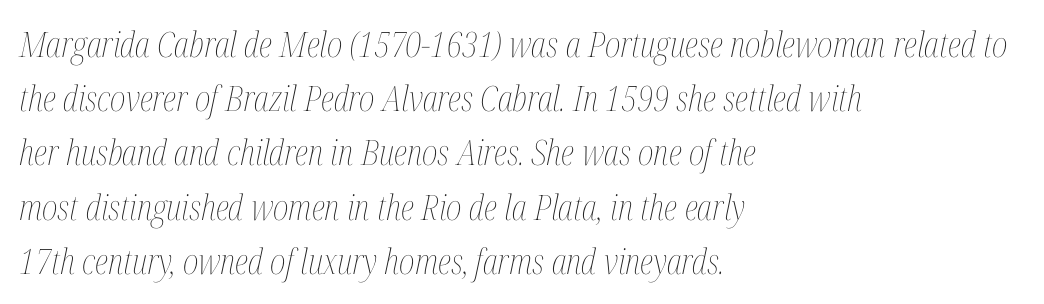
The image shows 35 px thin, condensed type, italic (leaning right); set left-aligned, normal line spacing (1.55x), normal letter spacing, not underlined; medium stroke contrast and a medium x-height.
